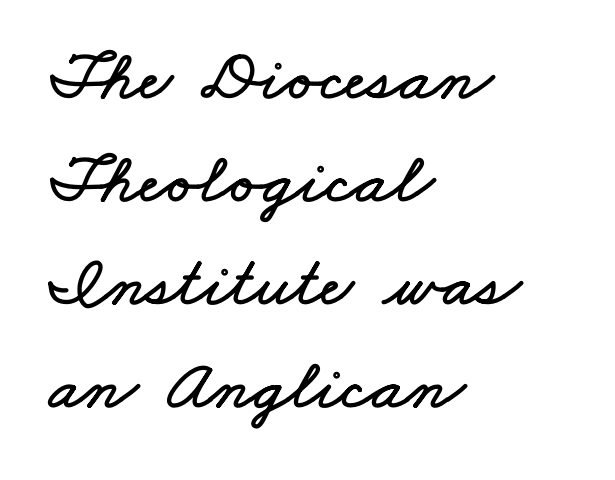
The image shows 72 px wide type; set left-aligned, normal line spacing (1.43x), normal letter spacing, not underlined; low stroke contrast and a small x-height.
